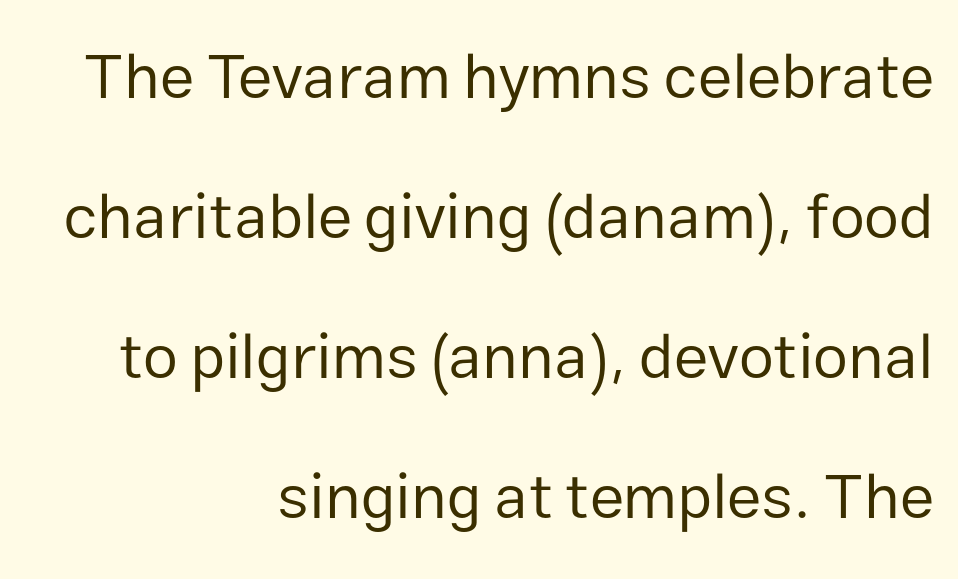
The image shows 63 px regular-weight sans-serif type, upright; set right-aligned, loose line spacing (2.22x), normal letter spacing, not underlined; low stroke contrast and a medium x-height.
